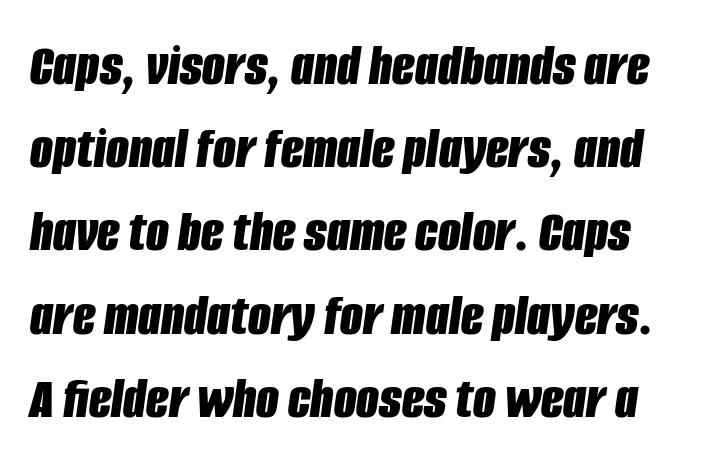
The image shows 59 px bold, condensed type, italic (leaning right); set normal line spacing (1.41x), normal letter spacing, not underlined; low stroke contrast and a large x-height.
